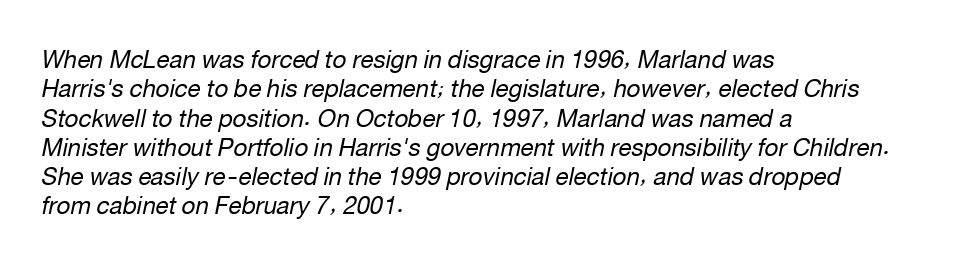
The image shows 24 px text type, italic (leaning right); set left-aligned, line spacing 1.22x, normal letter spacing, not underlined.
